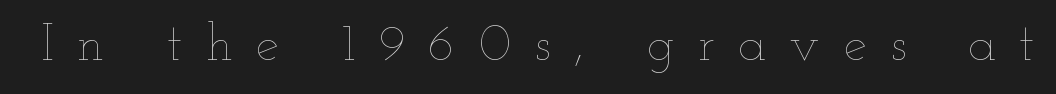
{"italic": "no", "bold": "no", "weight": "thin", "width": "wide", "stroke_contrast": "low", "x_height": "small", "monospaced": "no", "underline": "no", "letter_spacing": "wide", "letter_spacing_em": 0.45, "glyph_px": 52}
